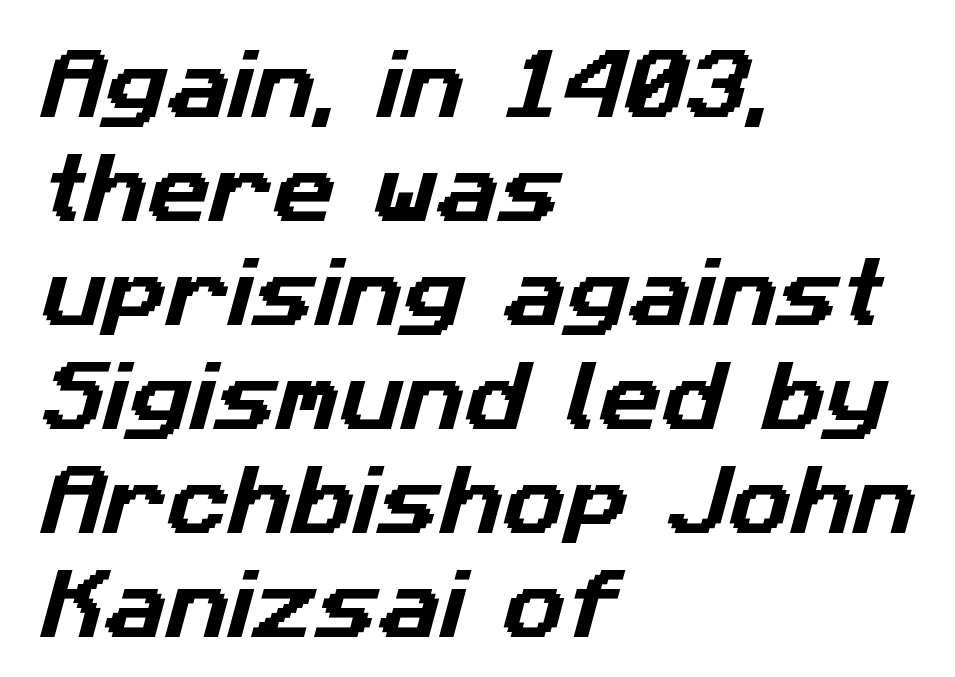
Q: Is the typeface a serif or a sans-serif typeface? A: Sans-serif.
Q: Is the text underlined? A: No.
Q: How is the paragraph aligned? A: Left-aligned.
Q: Is the spacing between letters normal or unusually wide? A: Normal.
Q: Is the spacing between lines tight, normal or loose? A: Normal.
Q: Width (condensed, normal, or wide)? A: Normal.
Q: Stroke contrast? A: Low.
Q: x-height? A: Medium.
Q: Monospaced? A: No.
